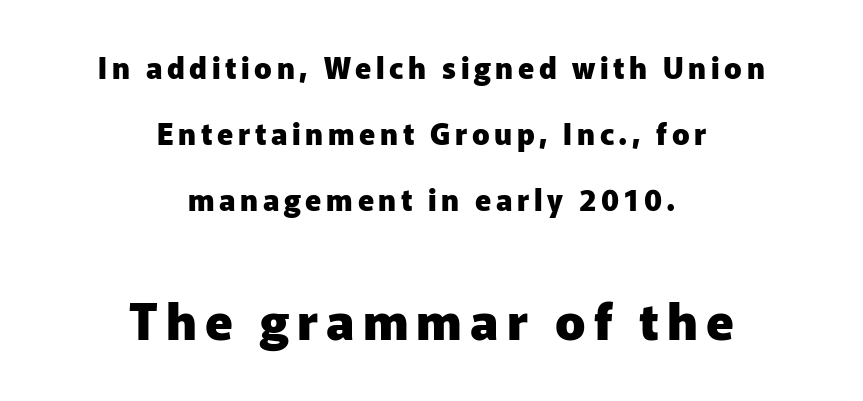
{"serif": "no", "italic": "no", "bold": "yes", "weight": "heavy", "width": "normal", "stroke_contrast": "low", "x_height": "medium", "monospaced": "no", "underline": "no", "align": "center", "line_spacing": "loose", "line_spacing_ratio": 2.27, "larger_block": "second", "size_ratio": 1.72, "glyph_px": 50}
